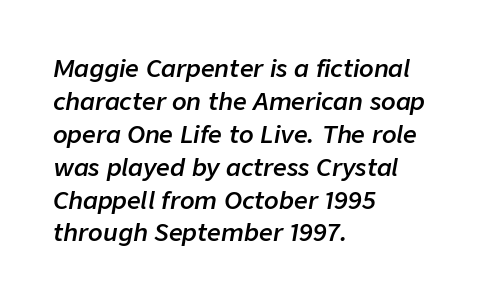
The image shows 24 px text type, italic (leaning right); set left-aligned, normal line spacing (1.37x), normal letter spacing, not underlined.
